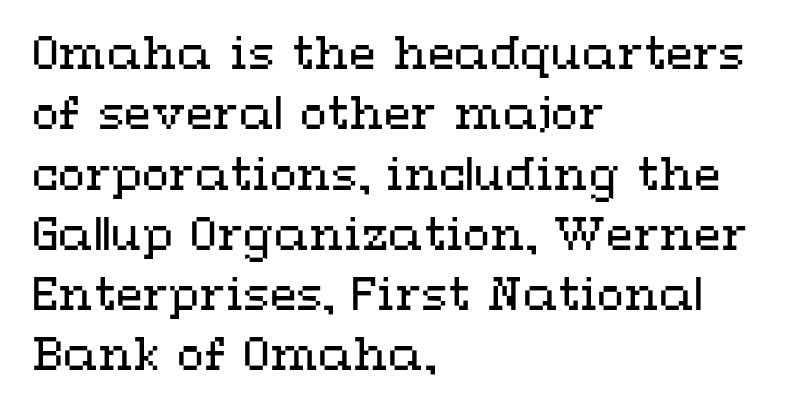
{"italic": "no", "bold": "no", "weight": "regular", "width": "wide", "stroke_contrast": "medium", "x_height": "medium", "monospaced": "no", "underline": "no", "align": "left", "line_spacing": "normal", "line_spacing_ratio": 1.37, "letter_spacing": "normal", "letter_spacing_em": 0.0, "glyph_px": 44}
